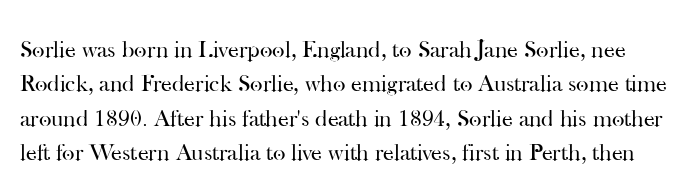
The image shows 24 px text type, upright; set normal line spacing (1.43x), normal letter spacing, not underlined.
